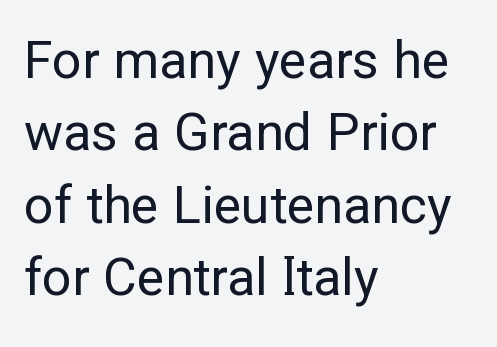
It's the straight-up-and-down kind of type. On a weight scale, this lands at 450 or below. Type style note: lacks serifs. Left-aligned paragraph, ragged on the right. Character widths vary here, with narrow letters taking less room than wide ones. Observe the ordinary spacing: letters are neighbours, not strangers.
